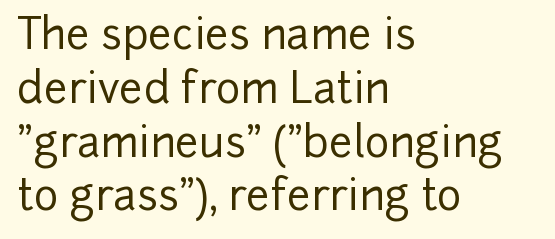
{"serif": "no", "italic": "no", "width": "normal", "stroke_contrast": "low", "x_height": "medium", "monospaced": "no", "underline": "no", "align": "left", "line_spacing": "normal", "line_spacing_ratio": 1.28, "letter_spacing": "normal", "letter_spacing_em": 0.0, "glyph_px": 42}
